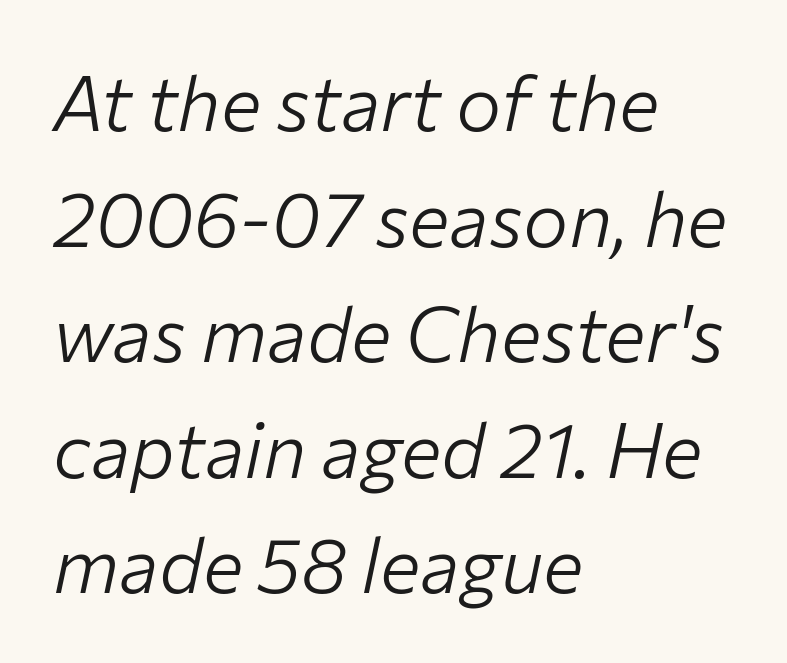
The image shows 76 px light type, italic (leaning right); set left-aligned, normal line spacing (1.52x), normal letter spacing, not underlined; low stroke contrast and a medium x-height.
